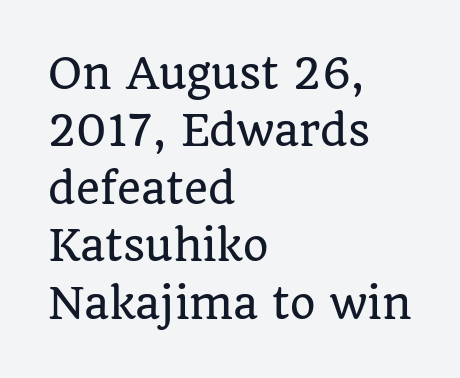
The image shows 41 px serif type, upright; set left-aligned, normal line spacing (1.4x), normal letter spacing, not underlined; low stroke contrast and a large x-height.
